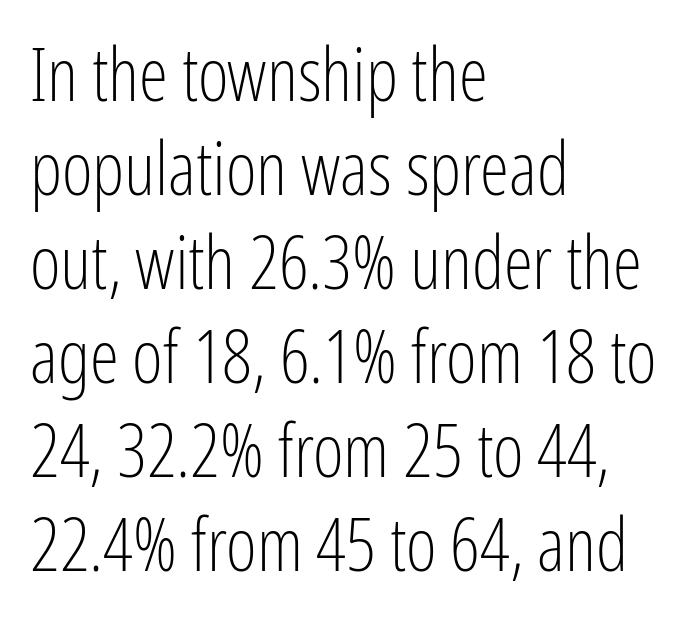
Q: Is the text bold? A: No.
Q: Is the text italic (slanted)? A: No, it is upright.
Q: Is the typeface a serif or a sans-serif typeface? A: Sans-serif.
Q: Is the text underlined? A: No.
Q: How is the paragraph aligned? A: Left-aligned.
Q: Is the spacing between letters normal or unusually wide? A: Normal.
Q: Is the spacing between lines tight, normal or loose? A: Normal.
Q: Width (condensed, normal, or wide)? A: Condensed.
Q: Stroke contrast? A: Low.
Q: x-height? A: Medium.
Q: Monospaced? A: No.
